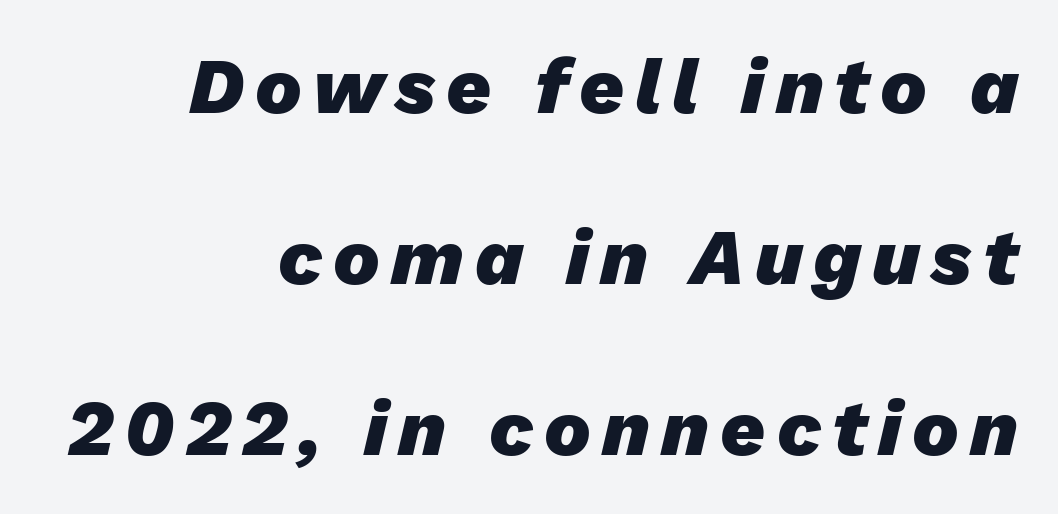
Clear beneath every line of the passage. On the weight axis this lands at bold, roughly 700. One-word summary of the alignment: right. Would a proofreader flag this as italicized? Yes. The line-height multiplier appears high, well above default.
